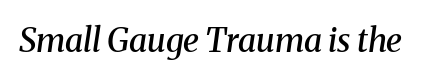
The image shows 33 px semibold serif type, italic (leaning right); set normal letter spacing, not underlined; medium stroke contrast and a medium x-height.
